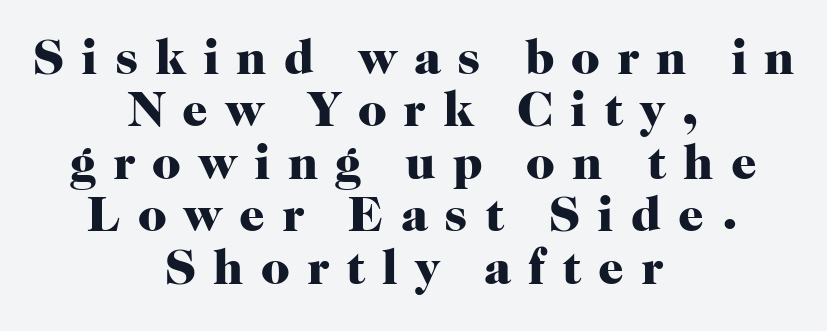
Q: Is the text bold? A: Yes.
Q: Is the text italic (slanted)? A: No, it is upright.
Q: Is the typeface a serif or a sans-serif typeface? A: Serif.
Q: Is the text underlined? A: No.
Q: How is the paragraph aligned? A: Centered.
Q: Is the spacing between letters normal or unusually wide? A: Unusually wide.
Q: Is the spacing between lines tight, normal or loose? A: Tight.
Q: Width (condensed, normal, or wide)? A: Normal.
Q: Stroke contrast? A: High.
Q: x-height? A: Medium.
Q: Monospaced? A: No.
